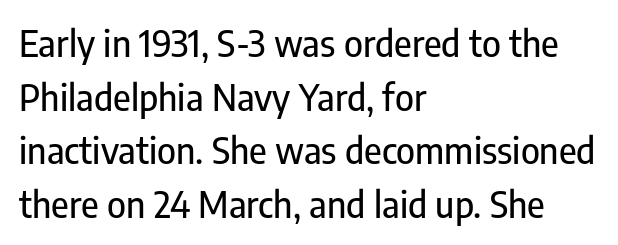
Q: Is the text italic (slanted)? A: No, it is upright.
Q: Is the typeface a serif or a sans-serif typeface? A: Sans-serif.
Q: Is the text underlined? A: No.
Q: How is the paragraph aligned? A: Left-aligned.
Q: Is the spacing between letters normal or unusually wide? A: Normal.
Q: Is the spacing between lines tight, normal or loose? A: Normal.
Q: Width (condensed, normal, or wide)? A: Condensed.
Q: Stroke contrast? A: Low.
Q: x-height? A: Medium.
Q: Monospaced? A: No.
